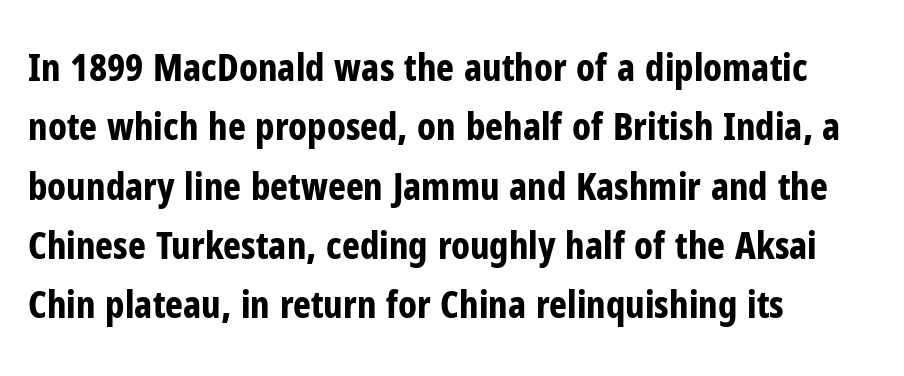
A typesetter would label this face a sans. Honestly, the row spacing looks completely unremarkable. The passage is arranged the way most books set body copy — flush left. Bold? Absolutely — the strokes are thick and heavy.
